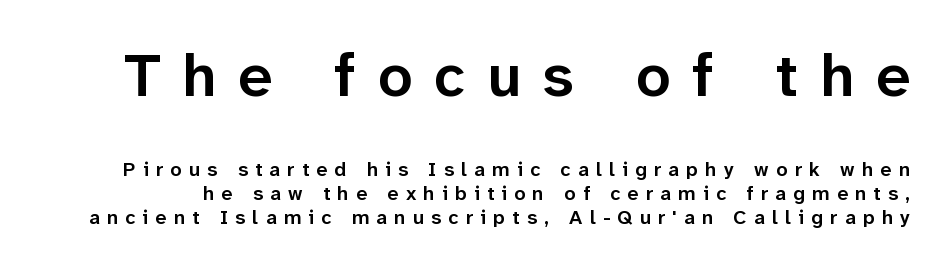
The image shows 61 px semibold sans-serif type, upright; set line spacing 1.19x, unusually wide letter spacing (+0.36 em), not underlined; the first (top) block is 3.05x larger; low stroke contrast and a medium x-height.
